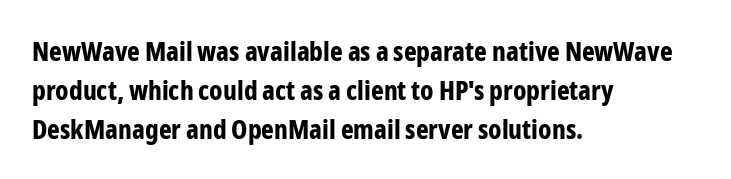
The image shows 27 px bold type, upright; set left-aligned, normal line spacing (1.44x), normal letter spacing, not underlined.
